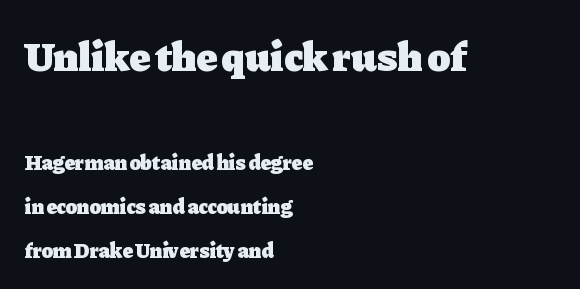
{"serif": "yes", "italic": "no", "bold": "yes", "weight": "heavy", "width": "normal", "stroke_contrast": "low", "x_height": "medium", "monospaced": "no", "underline": "no", "align": "left", "line_spacing": "loose", "line_spacing_ratio": 2.1, "letter_spacing": "normal", "letter_spacing_em": 0.0, "larger_block": "first", "size_ratio": 2.0, "glyph_px": 42}
